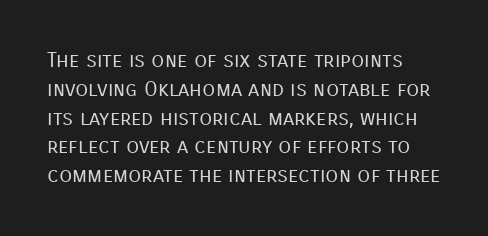
Q: Is the text bold? A: No.
Q: Is the text italic (slanted)? A: No, it is upright.
Q: Is the text underlined? A: No.
Q: Is the spacing between letters normal or unusually wide? A: Normal.
Q: Is the spacing between lines tight, normal or loose? A: Normal.
